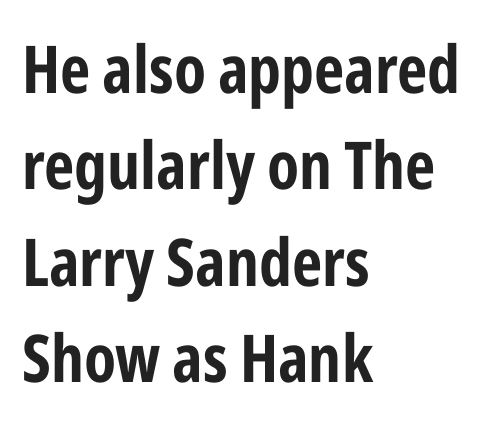
Q: Is the text bold? A: Yes.
Q: Is the text italic (slanted)? A: No, it is upright.
Q: Is the typeface a serif or a sans-serif typeface? A: Sans-serif.
Q: Is the text underlined? A: No.
Q: How is the paragraph aligned? A: Left-aligned.
Q: Is the spacing between letters normal or unusually wide? A: Normal.
Q: Is the spacing between lines tight, normal or loose? A: Normal.
Q: Width (condensed, normal, or wide)? A: Condensed.
Q: Stroke contrast? A: Low.
Q: x-height? A: Medium.
Q: Monospaced? A: No.
